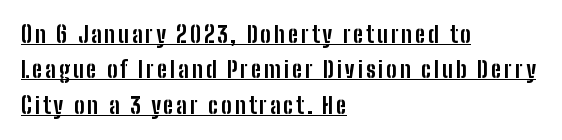
{"italic": "no", "bold": "yes", "underline": "yes", "align": "left", "line_spacing": "normal", "line_spacing_ratio": 1.61, "glyph_px": 22}
